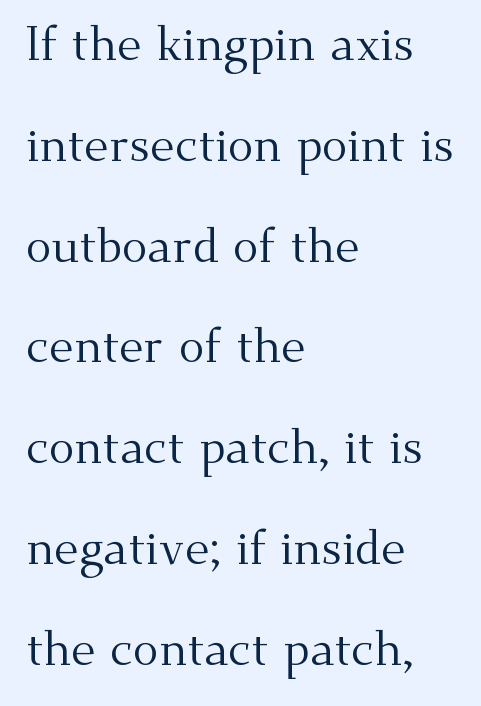
Q: Is the text bold? A: No.
Q: Is the text italic (slanted)? A: No, it is upright.
Q: Is the typeface a serif or a sans-serif typeface? A: Serif.
Q: Is the text underlined? A: No.
Q: How is the paragraph aligned? A: Left-aligned.
Q: Is the spacing between letters normal or unusually wide? A: Normal.
Q: Is the spacing between lines tight, normal or loose? A: Loose.
Q: Width (condensed, normal, or wide)? A: Normal.
Q: Stroke contrast? A: Medium.
Q: x-height? A: Small.
Q: Monospaced? A: No.
